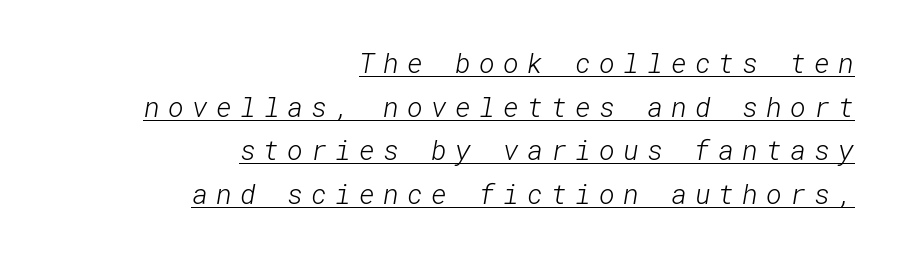
The image shows 27 px text type; set right-aligned, normal line spacing (1.62x), unusually wide letter spacing (+0.3 em), underlined.
